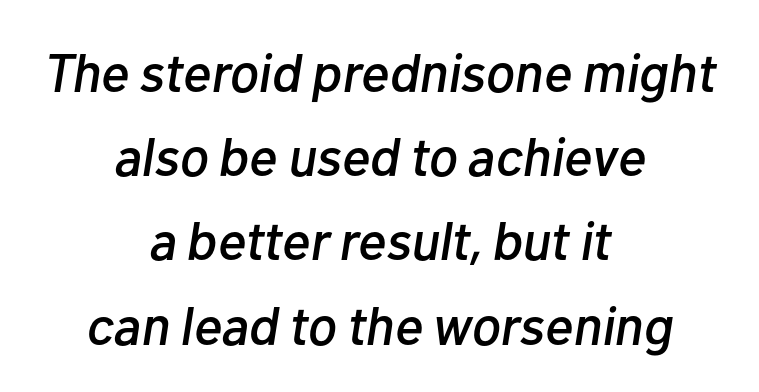
Q: Is the text italic (slanted)? A: Yes, it leans right by about 10 degrees.
Q: Is the text underlined? A: No.
Q: How is the paragraph aligned? A: Centered.
Q: Is the spacing between letters normal or unusually wide? A: Normal.
Q: Is the spacing between lines tight, normal or loose? A: Normal.
Q: Width (condensed, normal, or wide)? A: Normal.
Q: Stroke contrast? A: Low.
Q: x-height? A: Medium.
Q: Monospaced? A: No.
